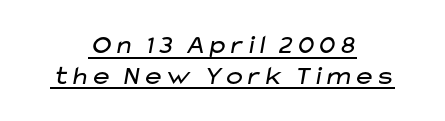
The image shows 27 px text type; set centered, tight line spacing (1.13x), normal letter spacing, underlined.
